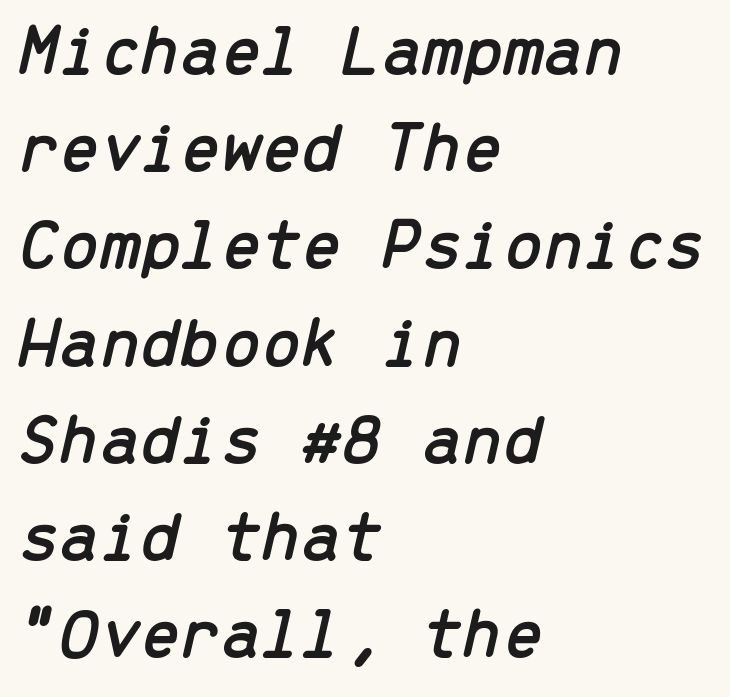
The image shows 72 px text type, italic (leaning right), monospaced; set left-aligned, normal line spacing (1.35x), normal letter spacing, not underlined; low stroke contrast and a medium x-height.
